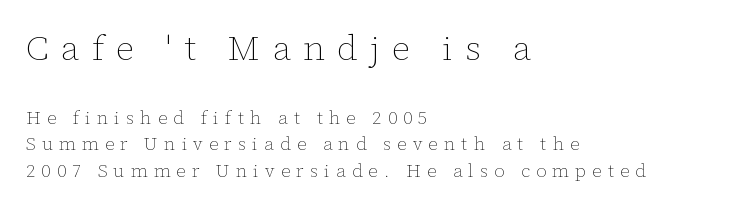
The image shows 35 px thin type, upright; set left-aligned, normal line spacing (1.48x), unusually wide letter spacing (+0.34 em), not underlined; the first (top) block is 1.94x larger; low stroke contrast and a medium x-height.
